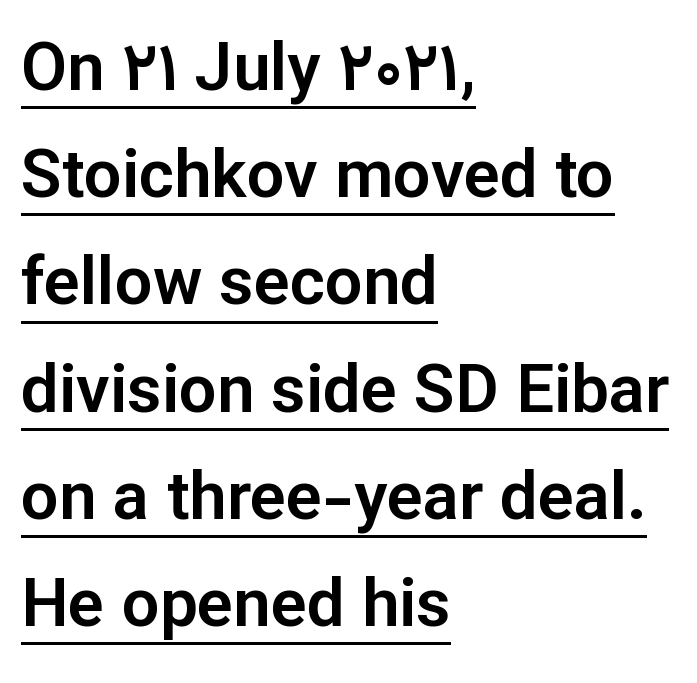
The image shows 67 px sans-serif type, upright; set left-aligned, normal line spacing (1.6x), normal letter spacing, underlined; low stroke contrast and a medium x-height.
